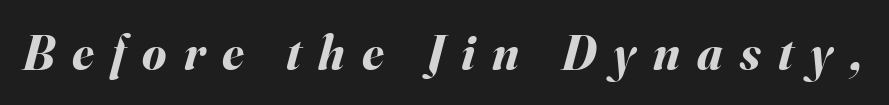
{"italic": "yes", "lean": "right", "slant_degrees": 16, "bold": "yes", "weight": "bold", "width": "normal", "stroke_contrast": "medium", "x_height": "small", "monospaced": "no", "underline": "no", "letter_spacing": "wide", "letter_spacing_em": 0.35, "glyph_px": 49}
